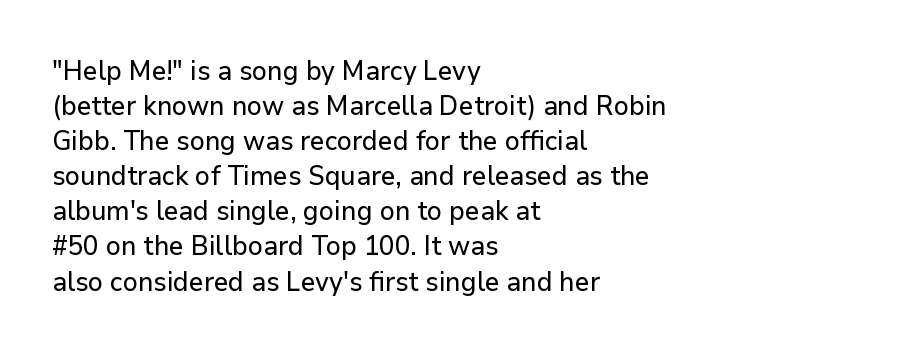
The image shows 27 px text type, upright; set left-aligned, normal line spacing (1.3x), normal letter spacing, not underlined.
